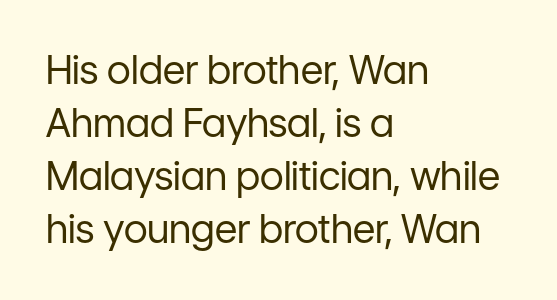
Q: Is the text bold? A: No.
Q: Is the text italic (slanted)? A: No, it is upright.
Q: Is the typeface a serif or a sans-serif typeface? A: Sans-serif.
Q: Is the text underlined? A: No.
Q: How is the paragraph aligned? A: Left-aligned.
Q: Is the spacing between letters normal or unusually wide? A: Normal.
Q: Is the spacing between lines tight, normal or loose? A: Normal.
Q: Width (condensed, normal, or wide)? A: Normal.
Q: Stroke contrast? A: Low.
Q: x-height? A: Medium.
Q: Monospaced? A: No.
